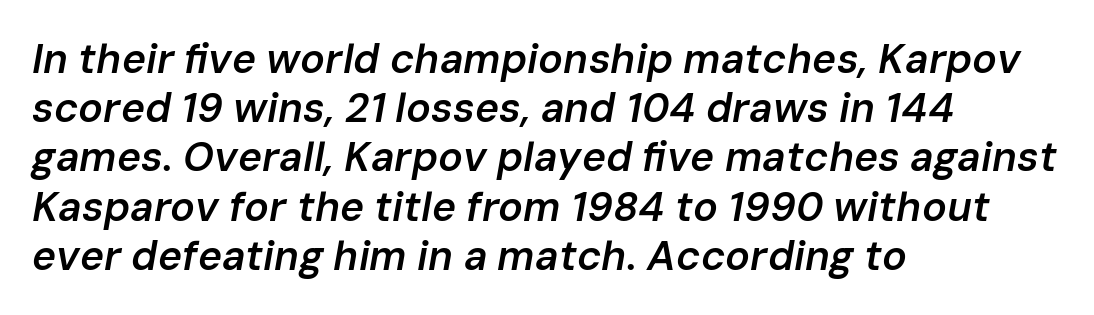
{"italic": "yes", "lean": "right", "slant_degrees": 10, "bold": "semi", "weight": "semibold", "width": "normal", "stroke_contrast": "low", "x_height": "medium", "monospaced": "no", "underline": "no", "align": "left", "line_spacing_ratio": 1.2, "letter_spacing": "normal", "letter_spacing_em": 0.0, "glyph_px": 41}
